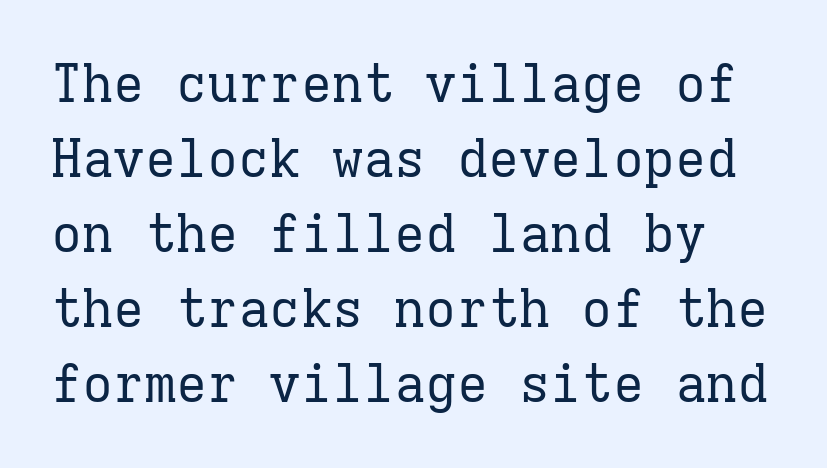
Serifs: yes, visible at the terminals of the letterforms. Weight: not bold — regular or lighter. Glance below the letters and you will spot only blank space. Is the letter spacing exaggerated? No — it looks like the ordinary default.
